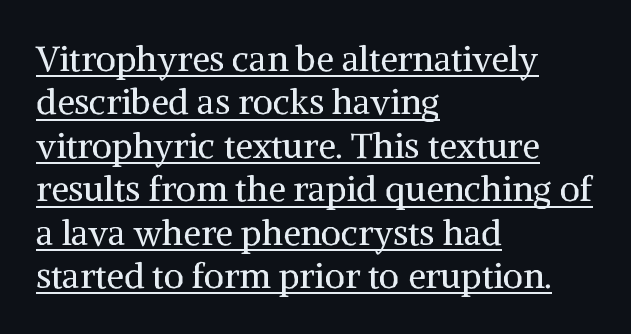
Q: Is the text bold? A: No.
Q: Is the text italic (slanted)? A: No, it is upright.
Q: Is the typeface a serif or a sans-serif typeface? A: Serif.
Q: Is the text underlined? A: Yes.
Q: How is the paragraph aligned? A: Left-aligned.
Q: Is the spacing between letters normal or unusually wide? A: Normal.
Q: Width (condensed, normal, or wide)? A: Normal.
Q: Stroke contrast? A: Medium.
Q: x-height? A: Medium.
Q: Monospaced? A: No.
